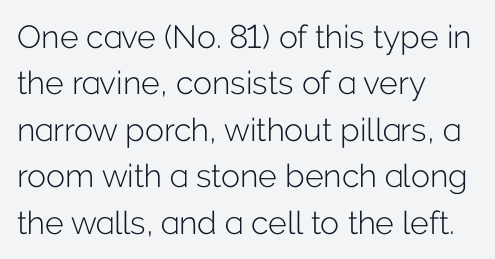
Vertical spacing — default. Each word holds together tightly as a unit, with standard inter-letter gaps. These lines are rendered in a variable-pitch font. Which margin do the lines hug? The left one — the right edge is uneven. Ink coverage per letter is moderate at most.
